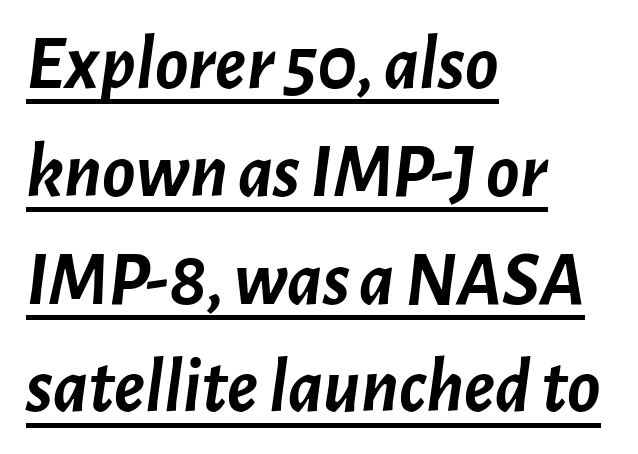
The gaps between neighbouring characters are ordinary and unremarkable. Honestly, the underline is the first thing you notice here. The text block is weighted toward the left margin, trailing off unevenly rightward. Stroke thickness is high; the sample reads as a true bold. Interline gaps are of average width in this sample. The rendering applies a slant to the glyphs.
